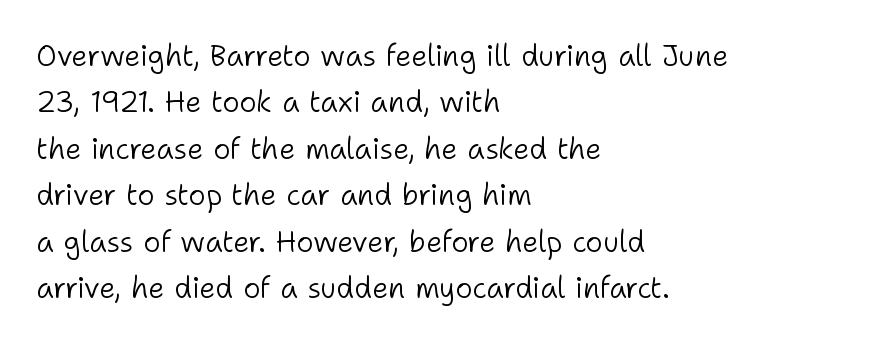
Q: Is the text bold? A: No.
Q: Is the text italic (slanted)? A: No, it is upright.
Q: Is the typeface a serif or a sans-serif typeface? A: Sans-serif.
Q: Is the text underlined? A: No.
Q: How is the paragraph aligned? A: Left-aligned.
Q: Is the spacing between letters normal or unusually wide? A: Normal.
Q: Is the spacing between lines tight, normal or loose? A: Normal.
Q: Width (condensed, normal, or wide)? A: Normal.
Q: Stroke contrast? A: Low.
Q: x-height? A: Medium.
Q: Monospaced? A: No.
